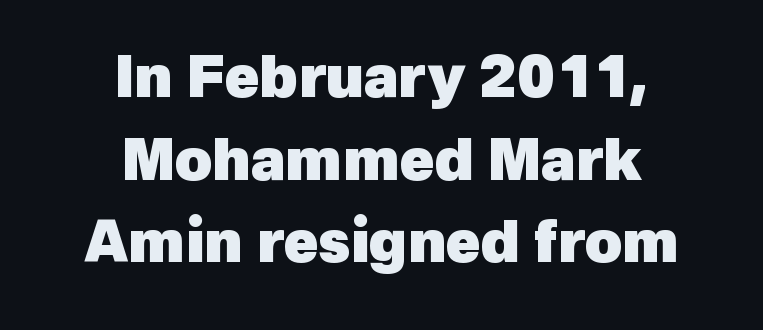
A dark, heavy texture on the line: the type is bold. The paragraph has two soft edges and a firm central axis. Evenly set lines give the paragraph a standard silhouette. Unmarked baselines from the first word to the last.
